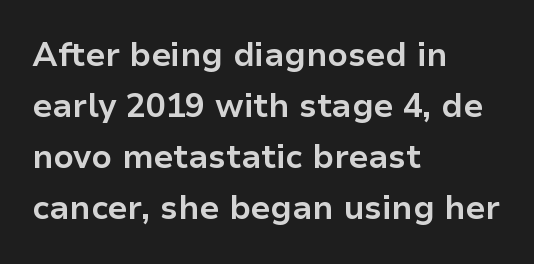
The image shows 33 px bold sans-serif type, upright; set left-aligned, normal line spacing (1.55x), normal letter spacing, not underlined; low stroke contrast and a medium x-height.
